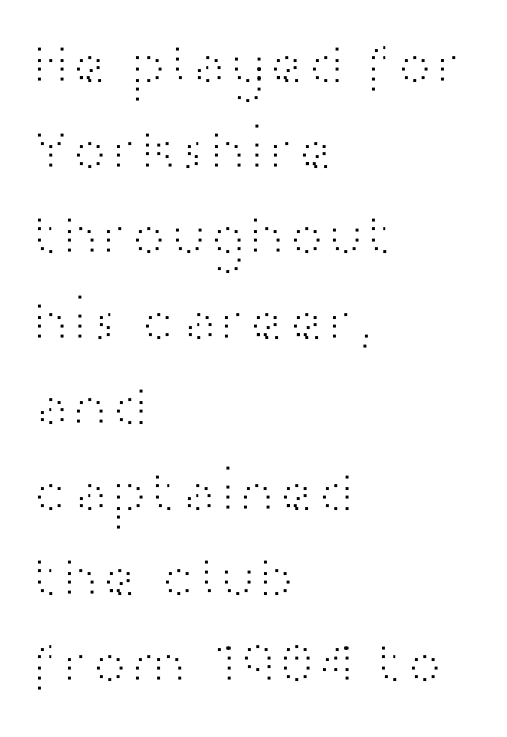
The image shows 59 px light, wide sans-serif type, upright; set left-aligned, normal line spacing (1.45x), normal letter spacing, not underlined; high stroke contrast and a medium x-height.
